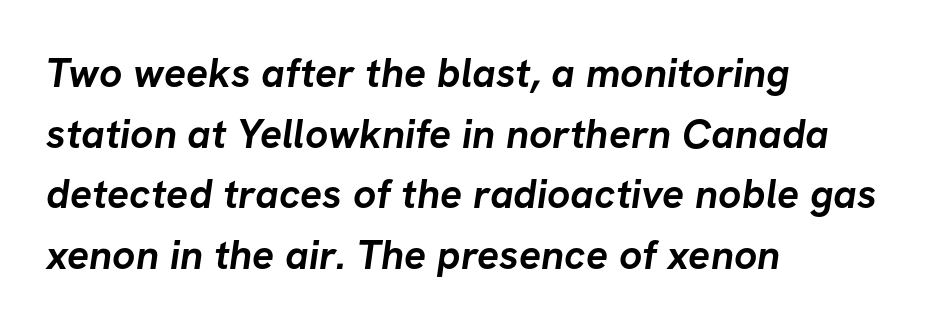
The font is running at its bold setting. The passage shown is typed in a proportional face where columns would drift. In terms of leading, this rendering sits right in the middle. Bare-footed words on every line. If you drew a ruler down the left edge, every line would touch it.
